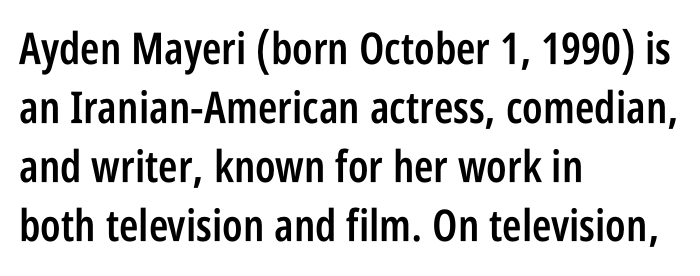
How heavy is the stroke? Medium-heavy — a semibold, shy of bold. Underlining? Definitely not there. What kind of face is this? One without serifs — a sans. The letterforms sit shoulder to shoulder at normal distance. One glance says typical: line gaps are just what's usual.
